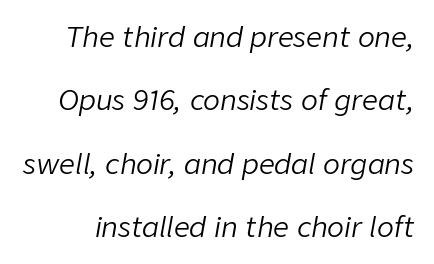
Q: Is the text bold? A: No.
Q: Is the text italic (slanted)? A: Yes, it leans right by about 9 degrees.
Q: Is the text underlined? A: No.
Q: Is the spacing between letters normal or unusually wide? A: Normal.
Q: Is the spacing between lines tight, normal or loose? A: Loose.
Q: Width (condensed, normal, or wide)? A: Normal.
Q: Stroke contrast? A: Low.
Q: x-height? A: Medium.
Q: Monospaced? A: No.
